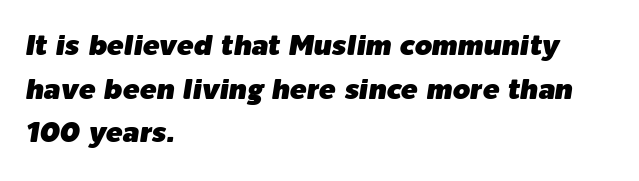
The image shows 28 px text type, italic (leaning right); set left-aligned, normal line spacing (1.56x), normal letter spacing, not underlined; low stroke contrast and a medium x-height.
